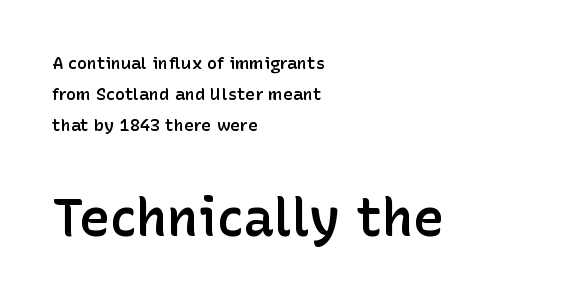
Designer's note — italics off, roman on. These lines stack with their left ends in a neat column. Spacing between characters is what you'd get straight out of the box. The characters look somewhat weighty, a semibold short of true bold. Observe the absence of serifs on each vertical stroke in this sample. Proportional: the letters do not fall into vertical columns.
